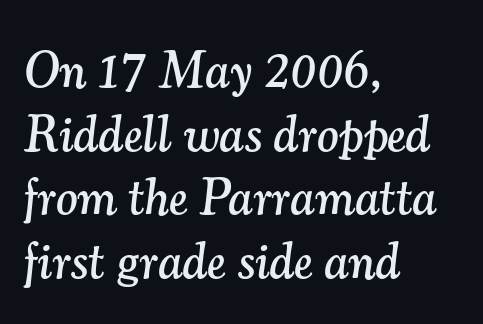
{"serif": "yes", "italic": "yes", "lean": "right", "slant_degrees": 7, "width": "normal", "stroke_contrast": "medium", "x_height": "small", "monospaced": "no", "underline": "no", "align": "left", "line_spacing": "normal", "line_spacing_ratio": 1.25, "letter_spacing": "normal", "letter_spacing_em": 0.0, "glyph_px": 51}
